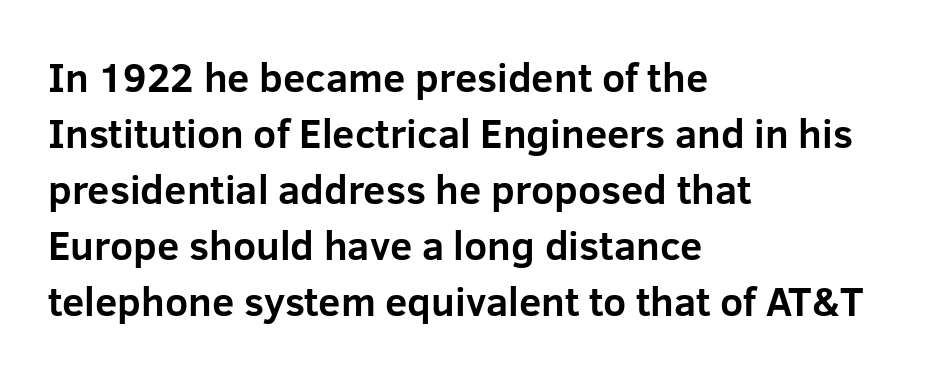
Q: Is the text bold? A: Yes.
Q: Is the text italic (slanted)? A: No, it is upright.
Q: Is the typeface a serif or a sans-serif typeface? A: Sans-serif.
Q: Is the text underlined? A: No.
Q: How is the paragraph aligned? A: Left-aligned.
Q: Is the spacing between letters normal or unusually wide? A: Normal.
Q: Is the spacing between lines tight, normal or loose? A: Normal.
Q: Width (condensed, normal, or wide)? A: Normal.
Q: Stroke contrast? A: Low.
Q: x-height? A: Medium.
Q: Monospaced? A: No.
